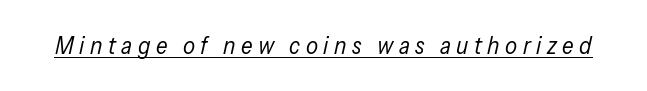
{"italic": "yes", "lean": "right", "slant_degrees": 13, "bold": "no", "underline": "yes", "letter_spacing": "wide", "letter_spacing_em": 0.23, "glyph_px": 24}
